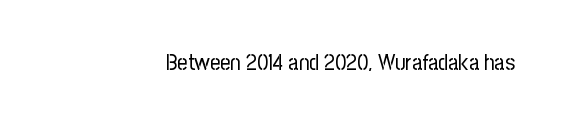
Q: Is the text bold? A: No.
Q: Is the text italic (slanted)? A: No, it is upright.
Q: Is the text underlined? A: No.
Q: How is the paragraph aligned? A: Right-aligned.
Q: Is the spacing between letters normal or unusually wide? A: Normal.
